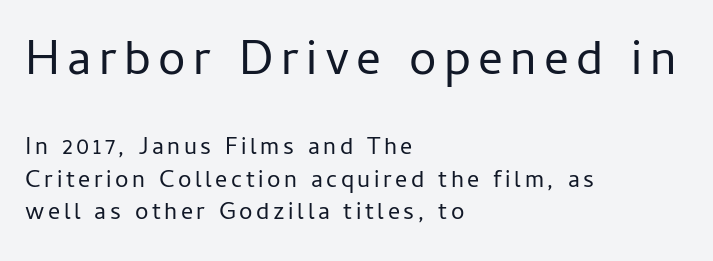
The strip under each line holds only bare page. Observe the absence of serifs on each vertical stroke in this sample. The rendering uses natural spacing where letterforms have individual widths. The weight tops out at a normal text grade.
